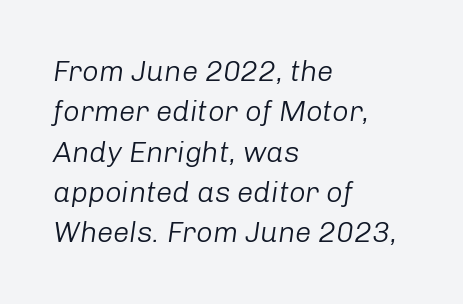
Vertical spacing — default. You could call the tracking neutral — neither tight nor loose. This is not heavy type; no bold has been used. Is this a fixed-width face? No — the glyphs have proportional, varying widths. The text carries the slant typical of an italic or oblique font.
